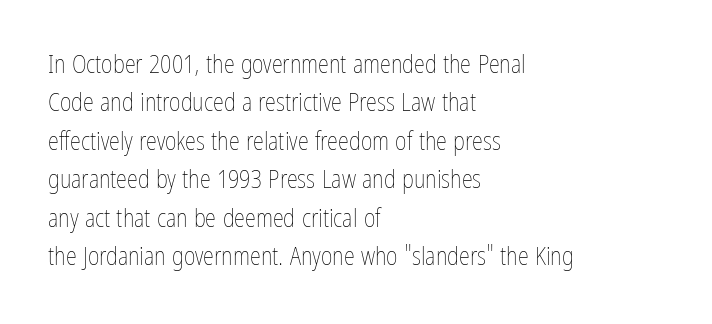
The image shows 25 px text type, upright; set left-aligned, normal line spacing (1.54x), normal letter spacing, not underlined.
